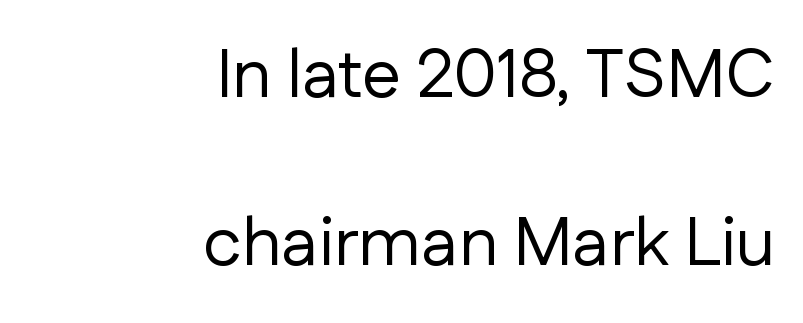
Q: Is the text bold? A: No.
Q: Is the text italic (slanted)? A: No, it is upright.
Q: Is the typeface a serif or a sans-serif typeface? A: Sans-serif.
Q: Is the text underlined? A: No.
Q: How is the paragraph aligned? A: Right-aligned.
Q: Is the spacing between letters normal or unusually wide? A: Normal.
Q: Is the spacing between lines tight, normal or loose? A: Loose.
Q: Width (condensed, normal, or wide)? A: Normal.
Q: Stroke contrast? A: Low.
Q: x-height? A: Medium.
Q: Monospaced? A: No.
